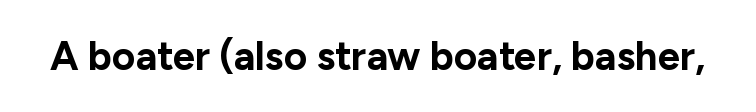
{"serif": "no", "italic": "no", "bold": "yes", "weight": "bold", "width": "normal", "stroke_contrast": "low", "x_height": "medium", "monospaced": "no", "underline": "no", "letter_spacing": "normal", "letter_spacing_em": 0.0, "glyph_px": 40}
